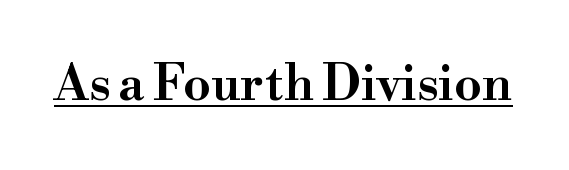
The image shows 49 px wide serif type, upright; set normal letter spacing, underlined; high stroke contrast and a small x-height.
